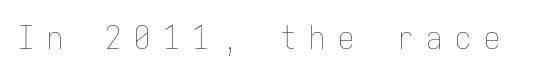
{"italic": "no", "bold": "no", "weight": "thin", "width": "condensed", "stroke_contrast": "low", "x_height": "medium", "monospaced": "yes", "underline": "no", "letter_spacing": "wide", "letter_spacing_em": 0.41, "glyph_px": 32}
